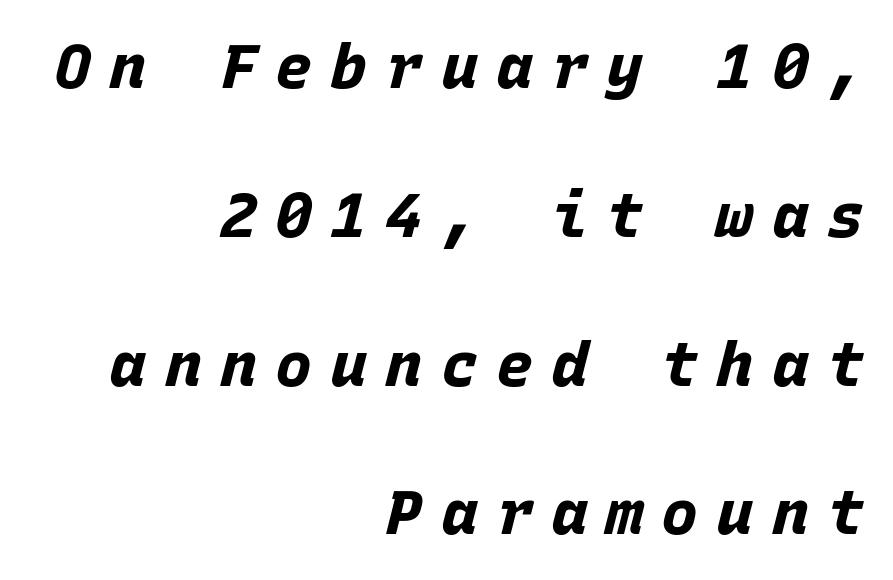
The face used here has a pronounced slope to its letters. These lines are rendered in a fixed-pitch font. Observe the wide spacing: letters keep a clear distance from each other. Each row of text sits above clean, open space. The compositor pushed each line to the right boundary. One glance says open: line gaps are wider than usual.
